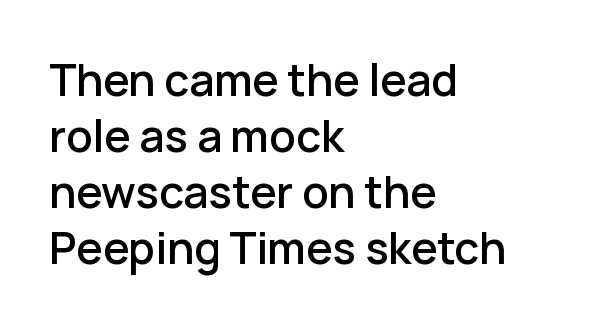
The letters advance in unequal steps, a hallmark of proportional type. The passage shown has conventional tracking throughout. Letterform terminals end flat and unadorned throughout the passage. Descender tails drop into unmarked territory. In terms of leading, this rendering sits right in the middle.
